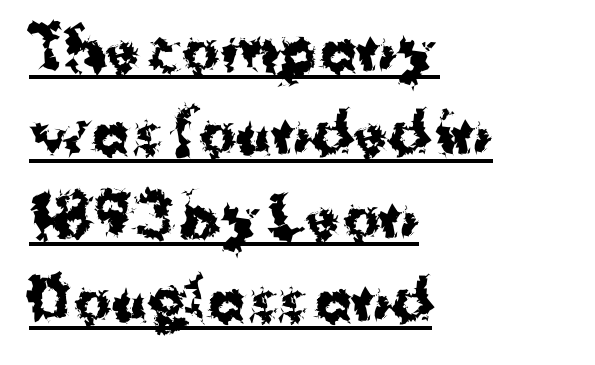
{"serif": "no", "italic": "no", "bold": "yes", "weight": "bold", "width": "normal", "stroke_contrast": "medium", "x_height": "medium", "monospaced": "no", "underline": "yes", "align": "left", "line_spacing": "normal", "line_spacing_ratio": 1.49, "letter_spacing": "normal", "letter_spacing_em": 0.0, "glyph_px": 56}
